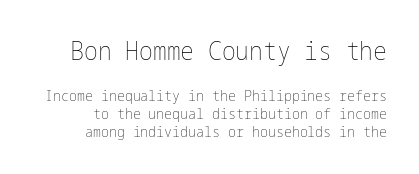
Q: Is the text bold? A: No.
Q: Is the text italic (slanted)? A: No, it is upright.
Q: Is the text underlined? A: No.
Q: Is the spacing between letters normal or unusually wide? A: Normal.
Q: Which block of text is set in a larger size, the first (top) or the second (bottom)? A: The first (top) one.
